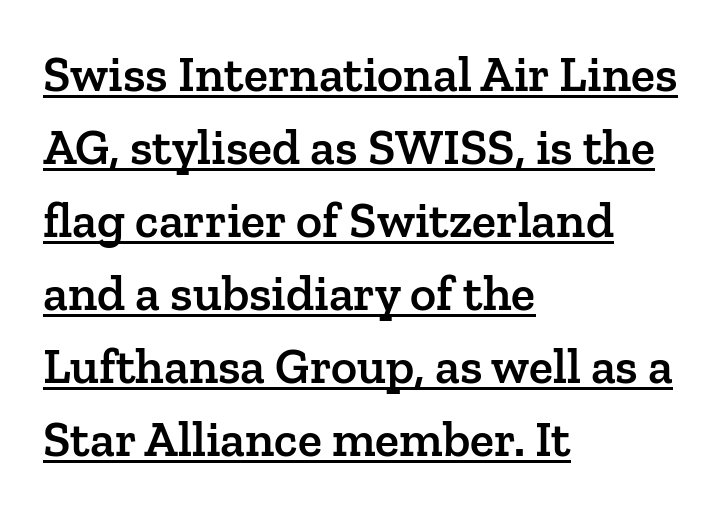
Looks like regular typesetting: each glyph gets only the width it needs. How would I describe the line gaps? Plain and ordinary. The passage shown is underscored from start to finish. This rendering leaves character spacing at its baseline value. These lines are composed in type with serifs.
